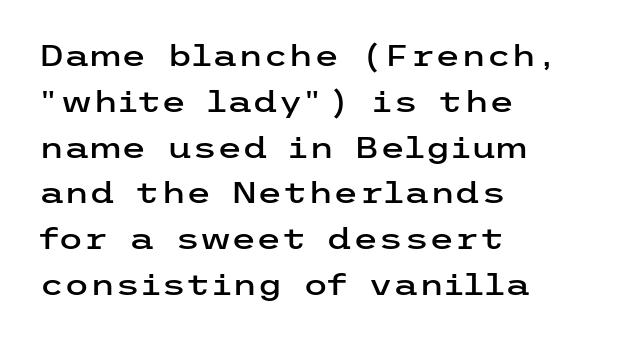
{"serif": "no", "italic": "no", "width": "wide", "stroke_contrast": "low", "x_height": "medium", "underline": "no", "align": "left", "line_spacing": "normal", "line_spacing_ratio": 1.58, "letter_spacing": "normal", "letter_spacing_em": 0.0, "glyph_px": 29}
